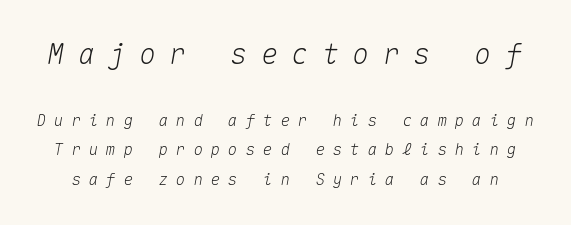
The image shows 28 px text type, italic (leaning right), monospaced; set line spacing 1.84x, unusually wide letter spacing (+0.49 em), not underlined; the first (top) block is 1.75x larger; medium stroke contrast and a medium x-height.
